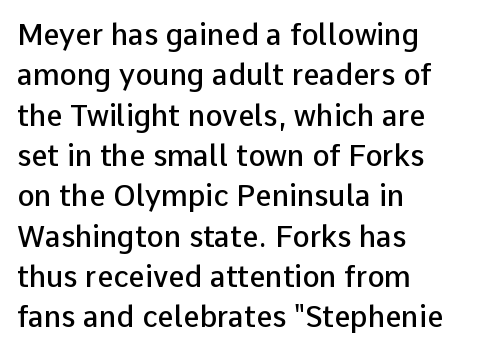
{"serif": "no", "italic": "no", "bold": "semi", "weight": "semibold", "width": "normal", "stroke_contrast": "low", "x_height": "medium", "monospaced": "no", "underline": "no", "align": "left", "line_spacing": "normal", "line_spacing_ratio": 1.39, "letter_spacing": "normal", "letter_spacing_em": 0.0, "glyph_px": 29}
